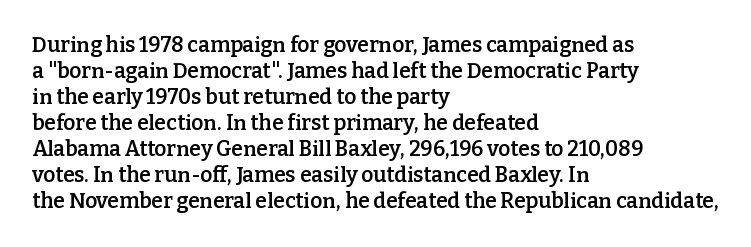
Set as a demibold, roughly 600 on the weight scale. Letter spacing: default. Where is the straight margin? On the left. Designer's note — italics off, roman on. Descenders are the only things crossing below the line.
